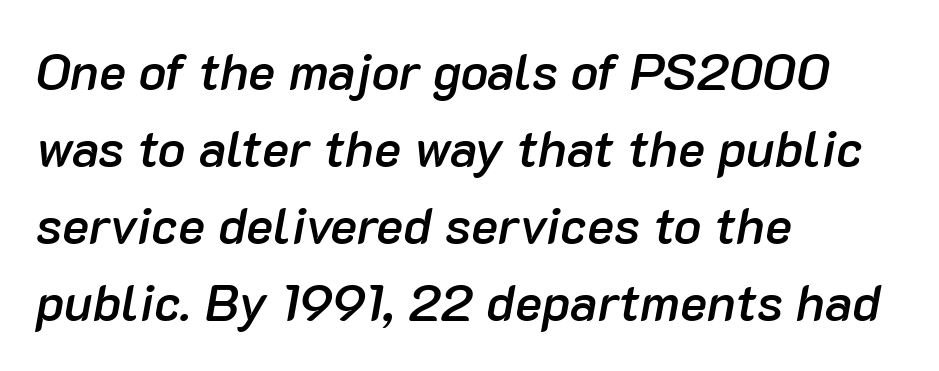
The image shows 51 px semibold type, italic (leaning right); set left-aligned, normal line spacing (1.51x), normal letter spacing, not underlined; low stroke contrast and a medium x-height.
